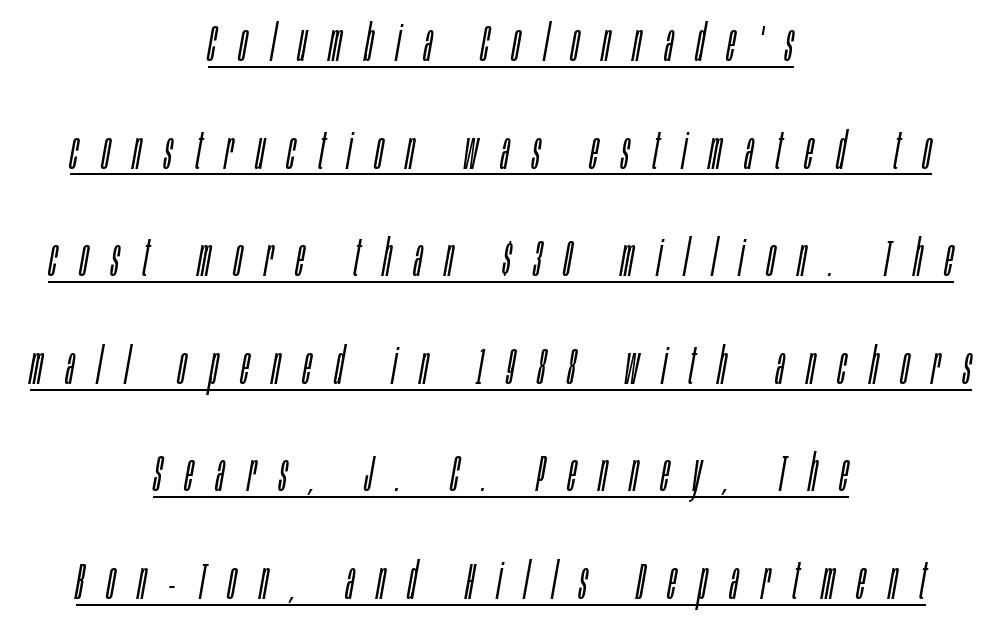
The image shows 51 px light, condensed type, italic (leaning right); set centered, loose line spacing (2.11x), unusually wide letter spacing (+0.45 em), underlined; low stroke contrast and a large x-height.
